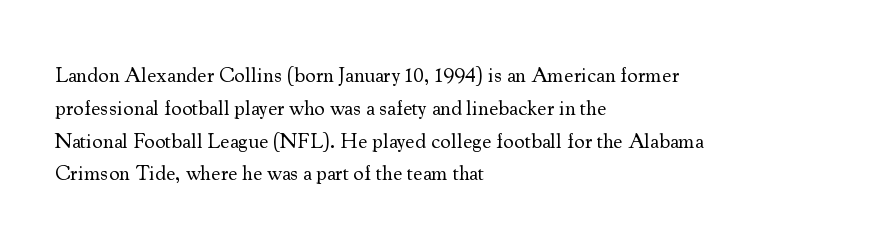
The image shows 21 px text type, upright; set left-aligned, normal line spacing (1.56x), normal letter spacing, not underlined.
